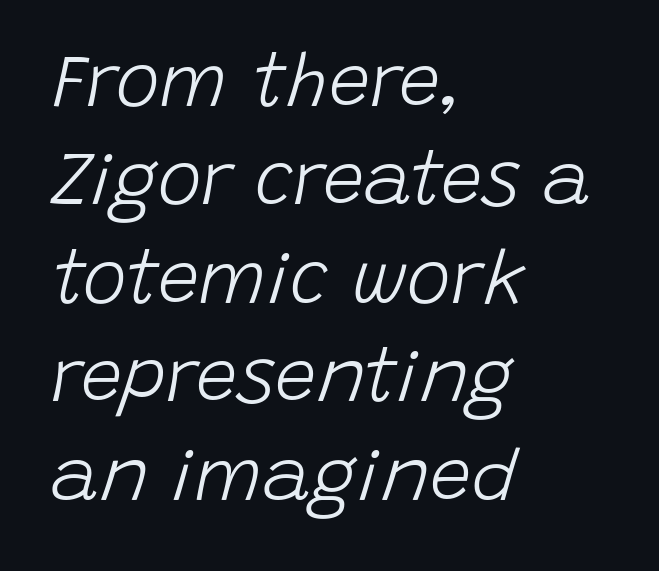
These lines were composed using italics. The passage shown has conventional tracking throughout. A typesetter would call this proportional, since set widths differ per character. This sample is left-justified, so line endings fall wherever the words run out. A typesetter would call this leading conventional body-copy spacing.
